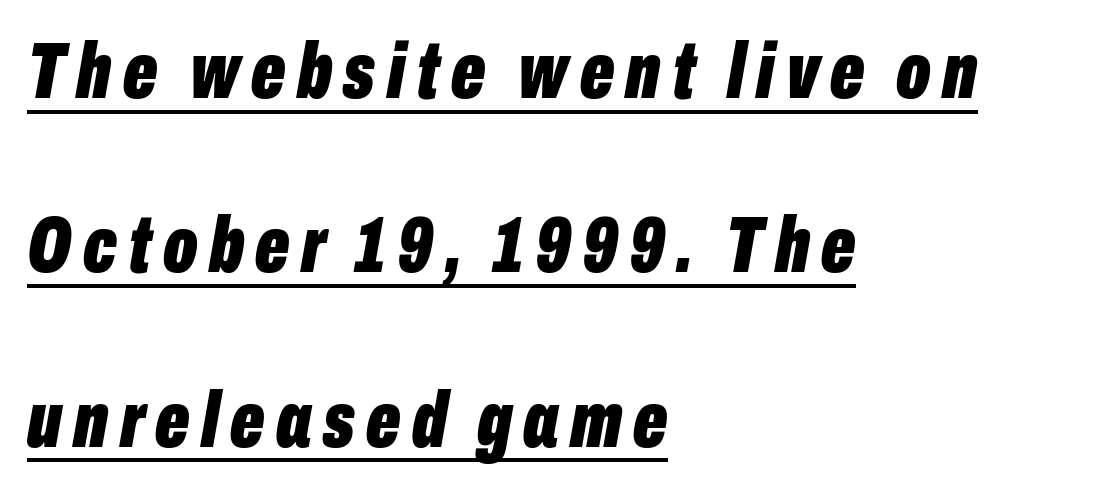
The image shows 80 px bold, condensed type, italic (leaning right); set left-aligned, loose line spacing (2.18x), underlined; low stroke contrast and a medium x-height.
